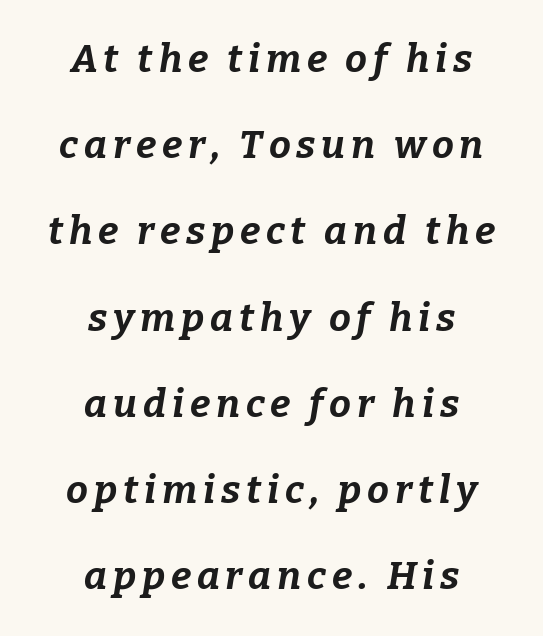
Style check: oblique. Has an underline been added? It has not. If you folded the block vertically in half, each line would mirror itself in length. The face used here has the dense, thick strokes of a bold. Honestly, the rows look like they've been pulled way apart. This sample has the flowing, uneven cadence of proportional lettering.
